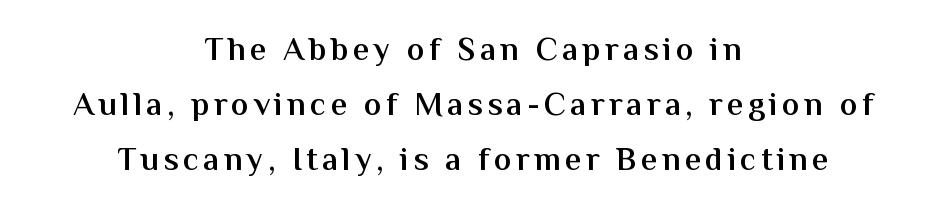
{"serif": "no", "italic": "no", "bold": "semi", "weight": "semibold", "width": "normal", "stroke_contrast": "medium", "x_height": "medium", "monospaced": "no", "underline": "no", "align": "center", "line_spacing": "normal", "line_spacing_ratio": 1.66, "glyph_px": 33}
